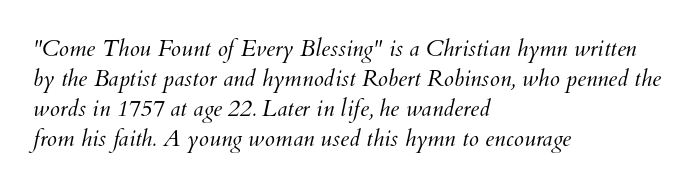
{"bold": "no", "underline": "no", "align": "left", "line_spacing": "normal", "line_spacing_ratio": 1.31, "letter_spacing": "normal", "letter_spacing_em": 0.0, "glyph_px": 23}
